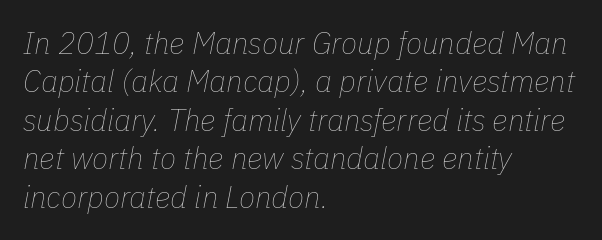
{"italic": "yes", "lean": "right", "slant_degrees": 11, "bold": "no", "weight": "thin", "width": "normal", "stroke_contrast": "low", "x_height": "medium", "monospaced": "no", "underline": "no", "align": "left", "line_spacing": "normal", "line_spacing_ratio": 1.28, "letter_spacing": "normal", "letter_spacing_em": 0.0, "glyph_px": 30}
